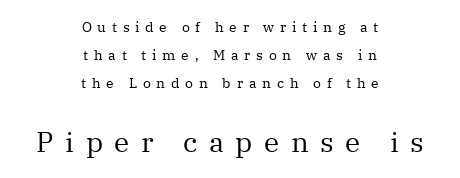
How are the letters spaced? Widely, with obvious added tracking. Stroke mass is kept to a normal reading level or below. A great deal of white space separates one row of letters from the next. In this sample the second text group is rendered at the bigger scale. The space beneath each line is pristine and unruled. The type family on display is of the serif kind.
